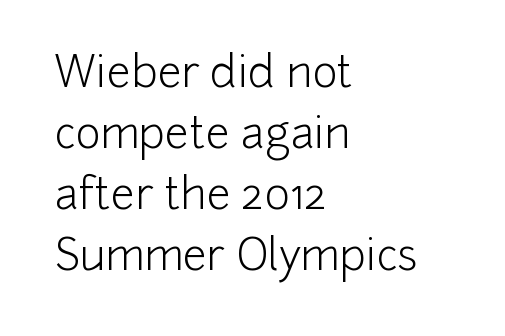
The image shows 43 px light sans-serif type, upright; set left-aligned, normal line spacing (1.42x), normal letter spacing, not underlined; low stroke contrast and a medium x-height.
